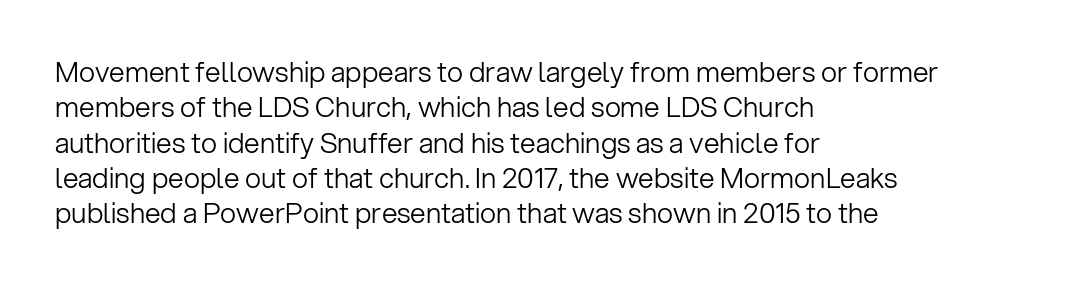
Q: Is the text bold? A: No.
Q: Is the text italic (slanted)? A: No, it is upright.
Q: Is the typeface a serif or a sans-serif typeface? A: Sans-serif.
Q: Is the text underlined? A: No.
Q: How is the paragraph aligned? A: Left-aligned.
Q: Is the spacing between letters normal or unusually wide? A: Normal.
Q: Is the spacing between lines tight, normal or loose? A: Normal.
Q: Width (condensed, normal, or wide)? A: Normal.
Q: Stroke contrast? A: Low.
Q: x-height? A: Medium.
Q: Monospaced? A: No.
